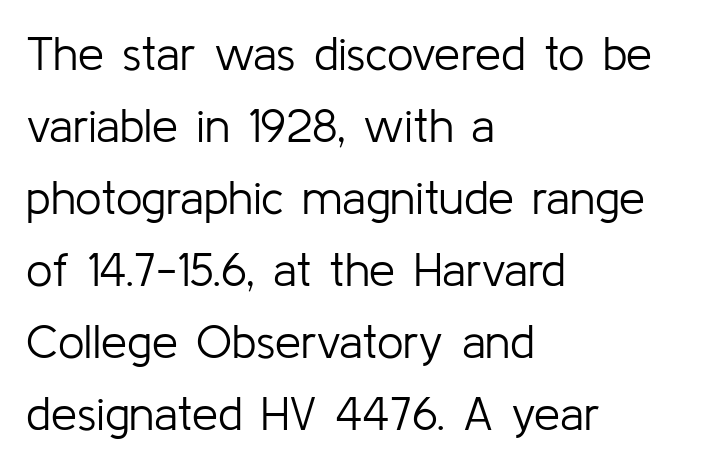
The face looks like a standard text weight, possibly lighter. The passage shown is typed in a proportional face where columns would drift. The space directly below the letters is spotless. Short and long lines alike share a common starting point at left. The space between consecutive lines is moderate.
